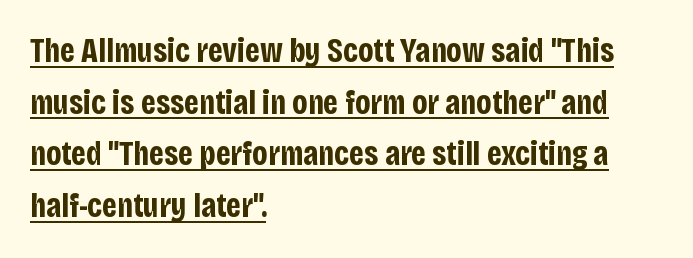
Ascenders rise straight up at ninety degrees. Does the weight exceed regular? Yes, all the way to bold. You can tell from the bare stems that sans-serif type was used. The face used here is rendered with its standard letterfit. The letters advance in unequal steps, a hallmark of proportional type.
